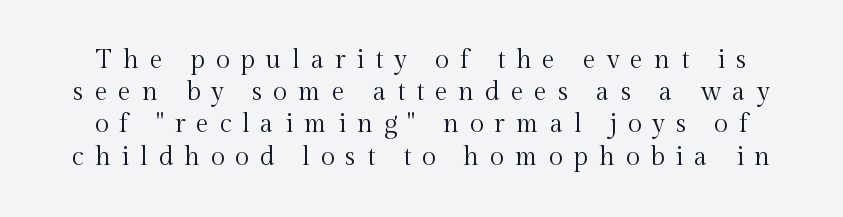
Q: Is the text bold? A: No.
Q: Is the text italic (slanted)? A: No, it is upright.
Q: Is the text underlined? A: No.
Q: Is the spacing between letters normal or unusually wide? A: Unusually wide.
